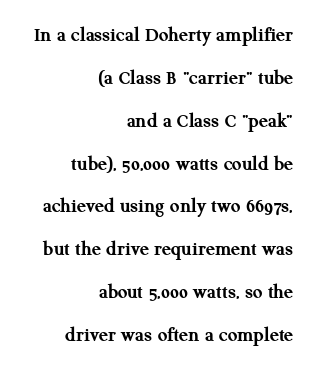
The image shows 21 px bold type, upright; set right-aligned, loose line spacing (2.04x), normal letter spacing, not underlined.
